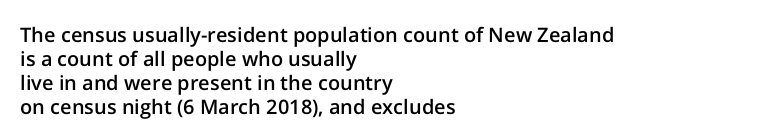
The setting favours the left margin, as ordinary paragraphs usually do. The typesetting leans somewhat heavy: a semibold. Characters remain perfectly vertical along every line. Look at the tracking — it's just the regular setting, nothing added. Beneath every word, the page is bare.
